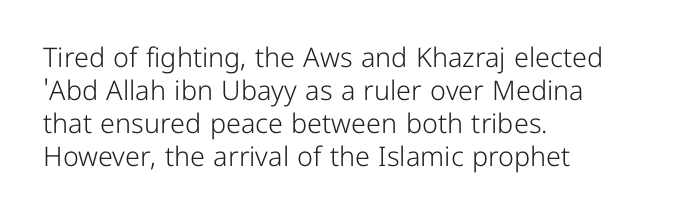
{"italic": "no", "bold": "no", "underline": "no", "align": "left", "line_spacing_ratio": 1.22, "letter_spacing": "normal", "letter_spacing_em": 0.0, "glyph_px": 27}
